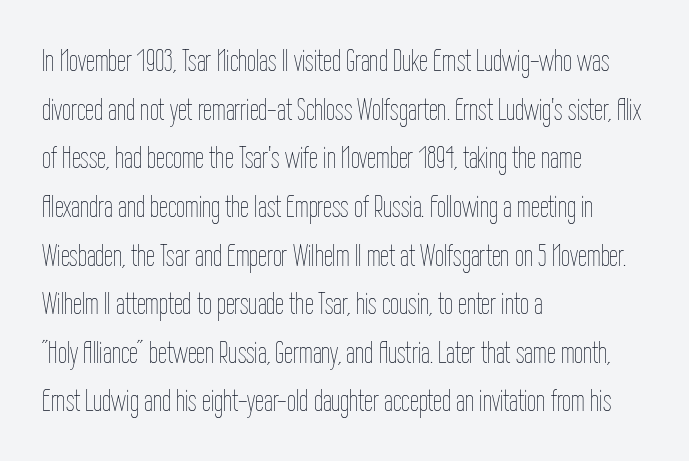
The typeface has the unassuming heft of standard copy or less. Does the leading feel generous? No, just average. This sample uses plain, unmodified letter spacing. The specimen omits any rule beneath the text block's lines.
